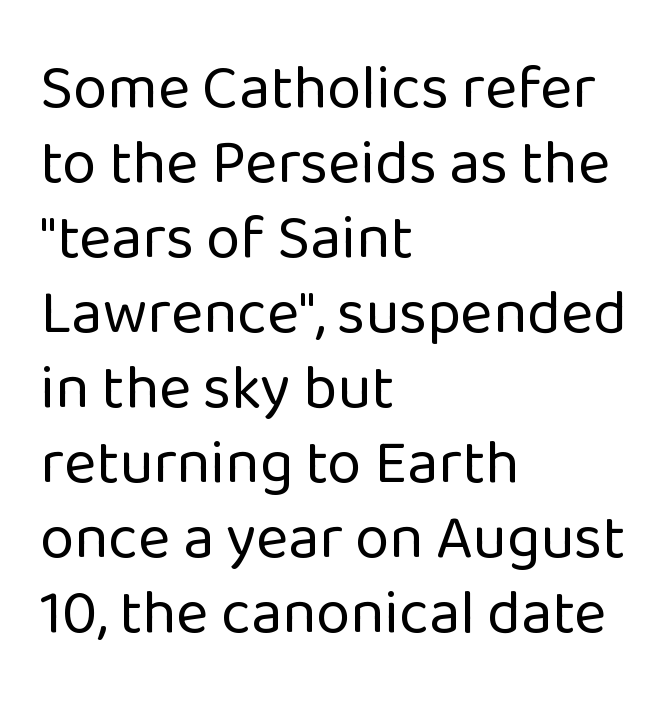
Vertical strokes here are truly vertical. The face used here is proportionally spaced, like ordinary book or web type. Characters follow at the spacing the type designer built in. This sample uses a sans-serif face.
